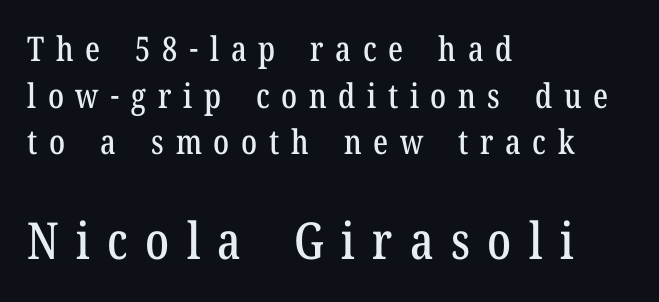
Q: Is the text italic (slanted)? A: No, it is upright.
Q: Is the typeface a serif or a sans-serif typeface? A: Serif.
Q: Is the text underlined? A: No.
Q: How is the paragraph aligned? A: Left-aligned.
Q: Is the spacing between letters normal or unusually wide? A: Unusually wide.
Q: Is the spacing between lines tight, normal or loose? A: Normal.
Q: Which block of text is set in a larger size, the first (top) or the second (bottom)? A: The second (bottom) one.
Q: Width (condensed, normal, or wide)? A: Condensed.
Q: Stroke contrast? A: Low.
Q: x-height? A: Medium.
Q: Monospaced? A: No.
